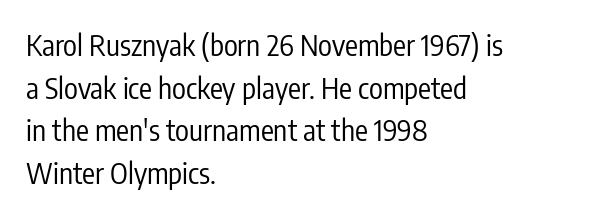
Q: Is the text bold? A: No.
Q: Is the text italic (slanted)? A: No, it is upright.
Q: Is the typeface a serif or a sans-serif typeface? A: Sans-serif.
Q: Is the text underlined? A: No.
Q: How is the paragraph aligned? A: Left-aligned.
Q: Is the spacing between letters normal or unusually wide? A: Normal.
Q: Is the spacing between lines tight, normal or loose? A: Normal.
Q: Width (condensed, normal, or wide)? A: Condensed.
Q: Stroke contrast? A: Low.
Q: x-height? A: Medium.
Q: Monospaced? A: No.
